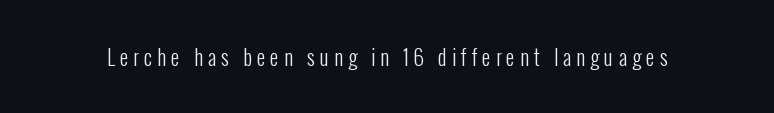
Weight class: somewhere from thin through regular. Posture: straight, roman, zero tilt. Beneath every word, the page is bare. Glyph-to-glyph distance is far greater than everyday printed text.
